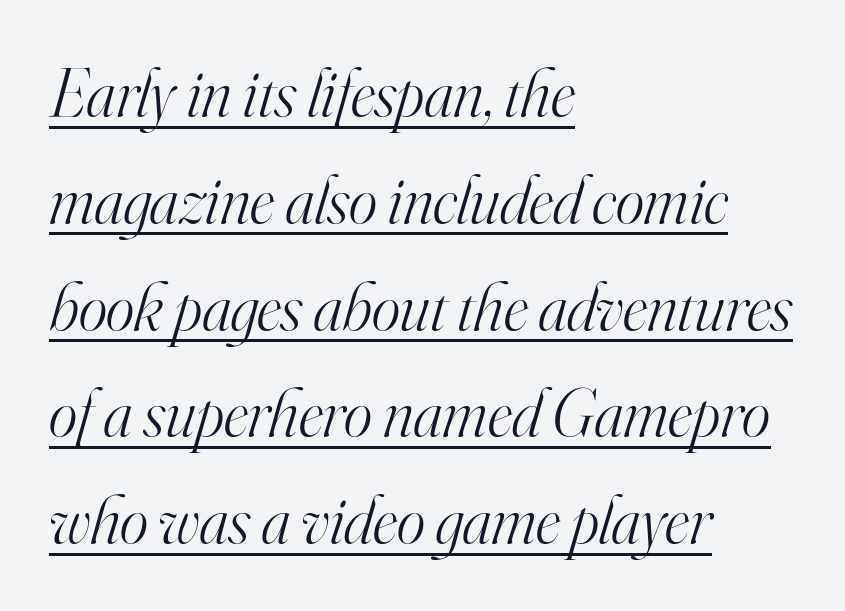
Q: Is the text bold? A: No.
Q: Is the text italic (slanted)? A: Yes, it leans right by about 16 degrees.
Q: Is the typeface a serif or a sans-serif typeface? A: Serif.
Q: Is the text underlined? A: Yes.
Q: How is the paragraph aligned? A: Left-aligned.
Q: Is the spacing between letters normal or unusually wide? A: Normal.
Q: Is the spacing between lines tight, normal or loose? A: Normal.
Q: Width (condensed, normal, or wide)? A: Normal.
Q: Stroke contrast? A: High.
Q: x-height? A: Small.
Q: Monospaced? A: No.
